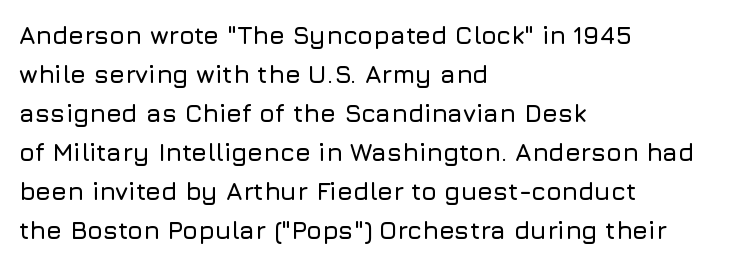
The image shows 25 px text type, upright; set left-aligned, normal line spacing (1.56x), normal letter spacing, not underlined.
